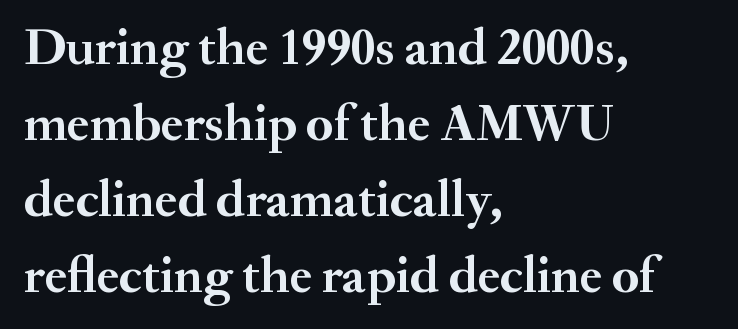
One-word summary of the alignment: left. Descenders are the only things crossing below the line. Style check: upright. Here the glyphs are tracked normally, forming tight word shapes. Summary of weight: heavy, a full bold. In terms of leading, this rendering sits right in the middle.
